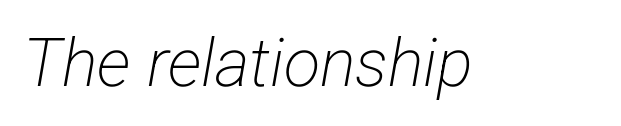
Rule under the text: the space is simply empty. The tracking reads as untouched default to a designer's eye. Weight: not bold — regular or lighter. A typesetter would call this proportional, since set widths differ per character.
